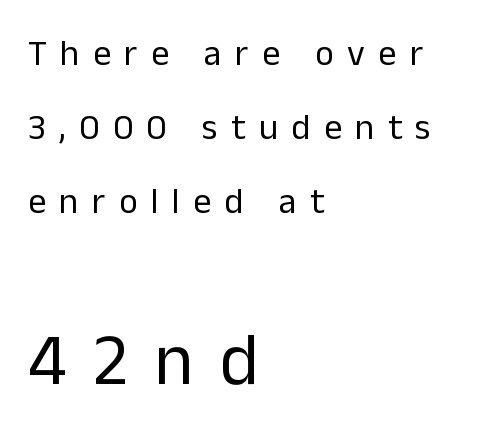
Q: Is the text bold? A: No.
Q: Is the text italic (slanted)? A: No, it is upright.
Q: Is the typeface a serif or a sans-serif typeface? A: Sans-serif.
Q: Is the text underlined? A: No.
Q: How is the paragraph aligned? A: Left-aligned.
Q: Is the spacing between letters normal or unusually wide? A: Unusually wide.
Q: Is the spacing between lines tight, normal or loose? A: Loose.
Q: Which block of text is set in a larger size, the first (top) or the second (bottom)? A: The second (bottom) one.
Q: Width (condensed, normal, or wide)? A: Normal.
Q: Stroke contrast? A: Low.
Q: x-height? A: Medium.
Q: Monospaced? A: No.
